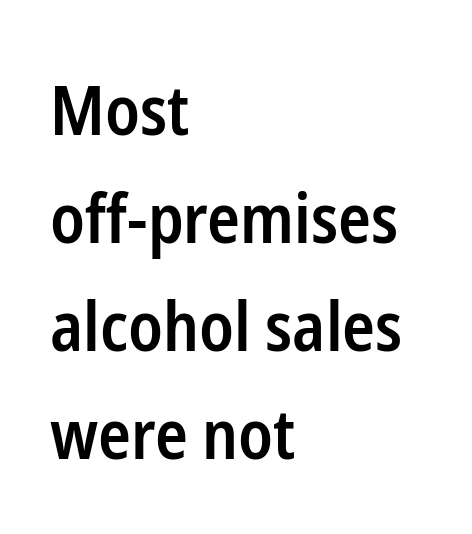
{"serif": "no", "italic": "no", "bold": "semi", "weight": "semibold", "width": "condensed", "stroke_contrast": "low", "x_height": "medium", "monospaced": "no", "underline": "no", "align": "left", "line_spacing": "normal", "line_spacing_ratio": 1.59, "letter_spacing": "normal", "letter_spacing_em": 0.0, "glyph_px": 68}
